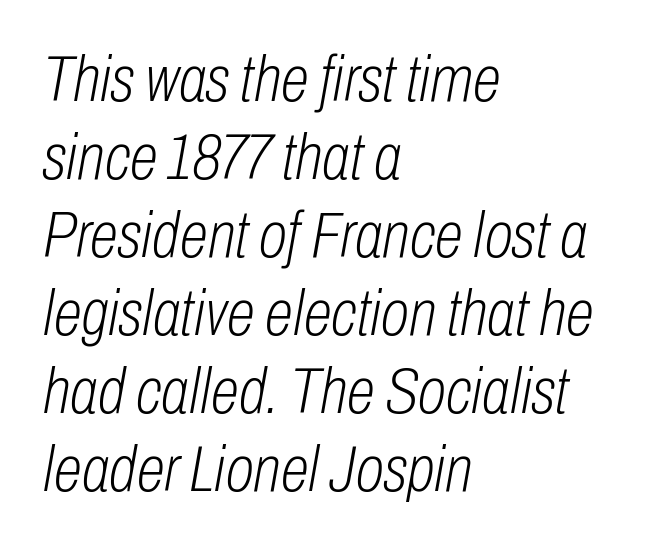
The strip under each line holds only bare page. Italic? Definitely — the glyphs are oblique. The letters advance in unequal steps, a hallmark of proportional type. Characters follow at the spacing the type designer built in. In CSS terms this would be text-align: left.
